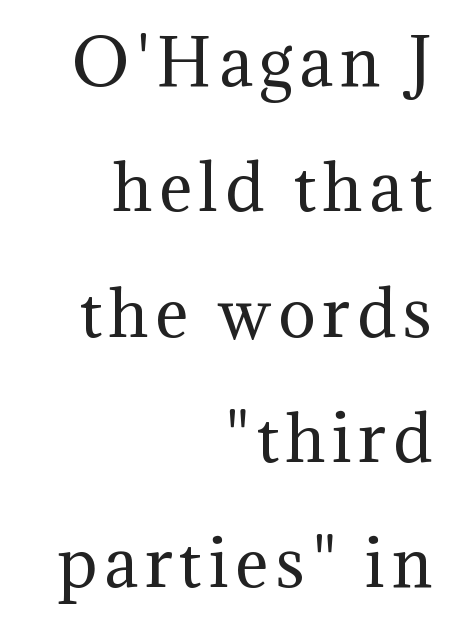
You could not count columns in this text — the font is proportionally spaced. Characters remain perfectly vertical along every line. Honestly, the rows look like they've been pulled way apart. The font sits on the lighter half of the weight spectrum, regular included.
